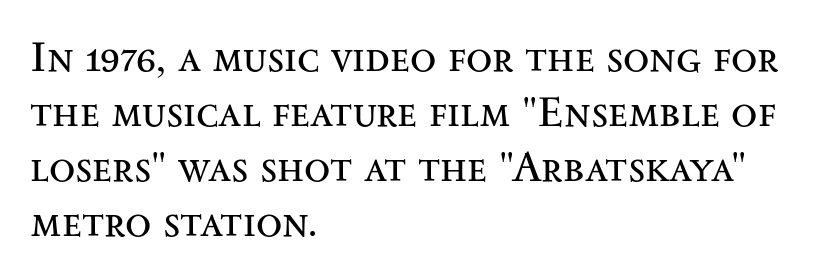
{"serif": "yes", "italic": "no", "bold": "no", "weight": "regular", "width": "wide", "stroke_contrast": "medium", "x_height": "small", "monospaced": "no", "underline": "no", "align": "left", "line_spacing": "normal", "line_spacing_ratio": 1.28, "letter_spacing": "normal", "letter_spacing_em": 0.0, "glyph_px": 43}
